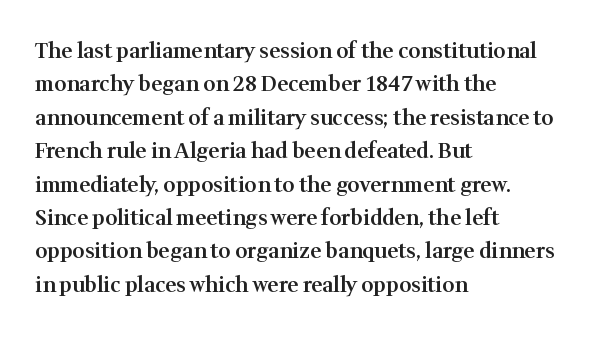
Typographic density is moderately raised because the face is semibold. Letter spacing: default. Vertically, the passage feels balanced, rows spaced as you'd expect. In terms of posture, this sample is upright. These lines stack with their left ends in a neat column.
